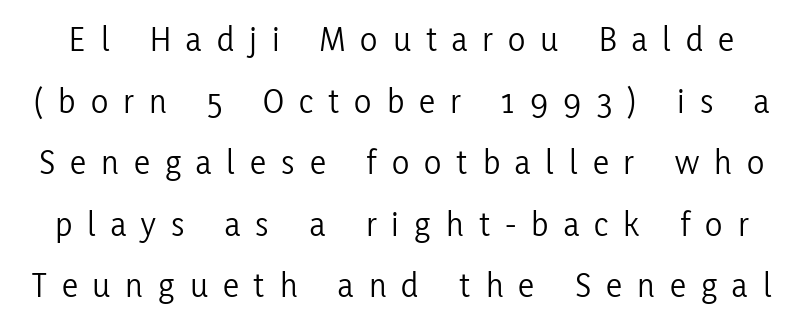
The weight would be labelled regular, book, light, or lighter still. The tracking jumps out immediately: characters are airy and widely separated. Looks like regular typesetting: each glyph gets only the width it needs. Is there any slant? The stems are plumb. Just letters on the line, the space beneath them empty. A typesetter would label this face a sans.
